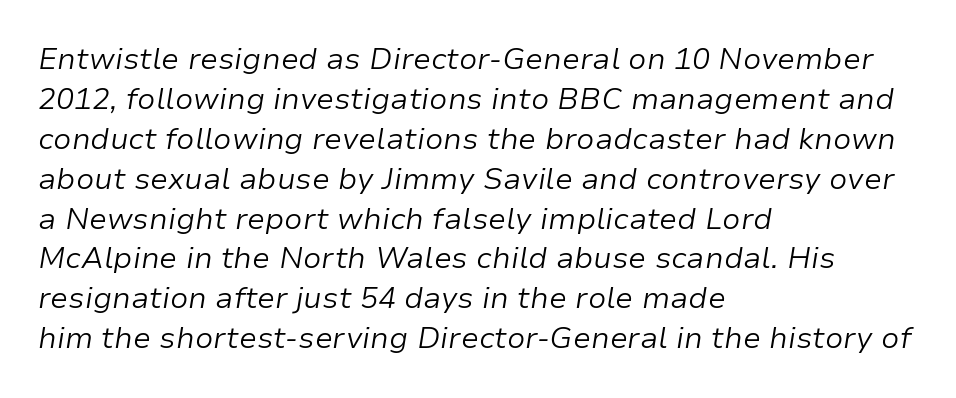
Does the copy run flush right? No — it runs flush left. You could not count columns in this text — the font is proportionally spaced. This sample uses plain, unmodified letter spacing. A bare baseline throughout the passage. Normally led — the rows are evenly, conventionally spaced. No heavy texture on the line: the type isn't bold.
